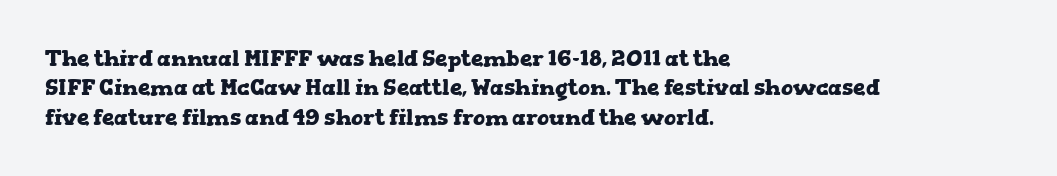
Q: Is the text bold? A: Yes.
Q: Is the text italic (slanted)? A: No, it is upright.
Q: Is the text underlined? A: No.
Q: How is the paragraph aligned? A: Left-aligned.
Q: Is the spacing between letters normal or unusually wide? A: Normal.
Q: Is the spacing between lines tight, normal or loose? A: Normal.
